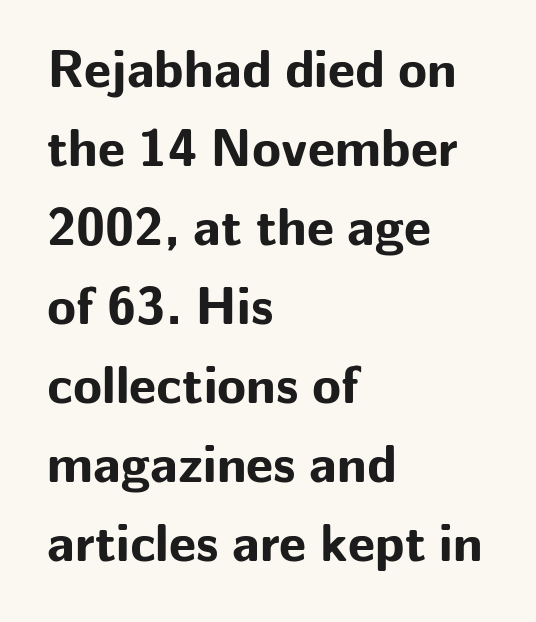
The image shows 53 px bold sans-serif type, upright; set left-aligned, normal line spacing (1.49x), normal letter spacing, not underlined; low stroke contrast and a medium x-height.
